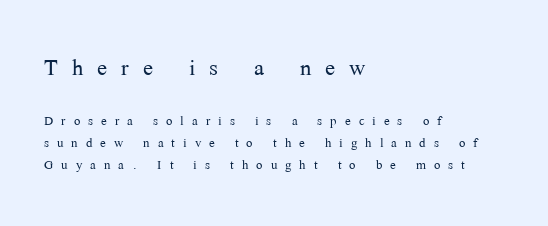
Q: Is the text bold? A: No.
Q: Is the text italic (slanted)? A: No, it is upright.
Q: Is the typeface a serif or a sans-serif typeface? A: Serif.
Q: Is the text underlined? A: No.
Q: How is the paragraph aligned? A: Left-aligned.
Q: Is the spacing between letters normal or unusually wide? A: Unusually wide.
Q: Is the spacing between lines tight, normal or loose? A: Normal.
Q: Which block of text is set in a larger size, the first (top) or the second (bottom)? A: The first (top) one.
Q: Width (condensed, normal, or wide)? A: Normal.
Q: Stroke contrast? A: Medium.
Q: x-height? A: Medium.
Q: Monospaced? A: No.
